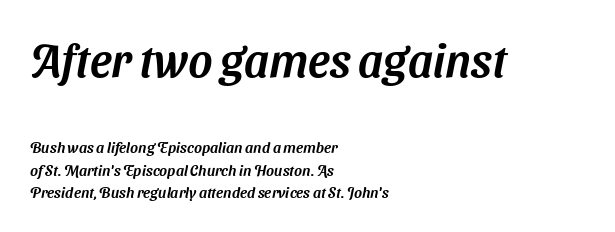
Q: Is the typeface a serif or a sans-serif typeface? A: Sans-serif.
Q: Is the text underlined? A: No.
Q: How is the paragraph aligned? A: Left-aligned.
Q: Is the spacing between letters normal or unusually wide? A: Normal.
Q: Is the spacing between lines tight, normal or loose? A: Normal.
Q: Which block of text is set in a larger size, the first (top) or the second (bottom)? A: The first (top) one.
Q: Width (condensed, normal, or wide)? A: Normal.
Q: Stroke contrast? A: Medium.
Q: x-height? A: Medium.
Q: Monospaced? A: No.
